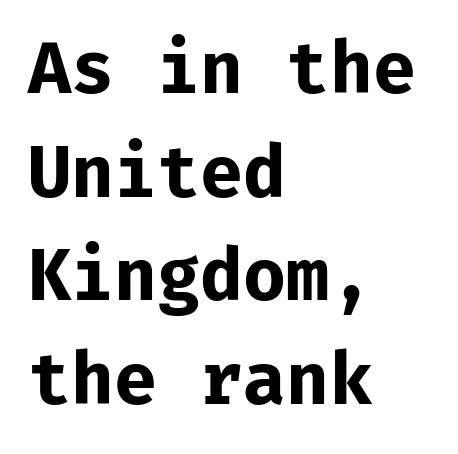
A classic flush-left, rag-right setting is used for this passage. In terms of leading, this rendering sits right in the middle. Here the designer chose a console-style face with uniform glyph widths. Lines of text with bare space underneath. Bold? Absolutely — the strokes are thick and heavy.
